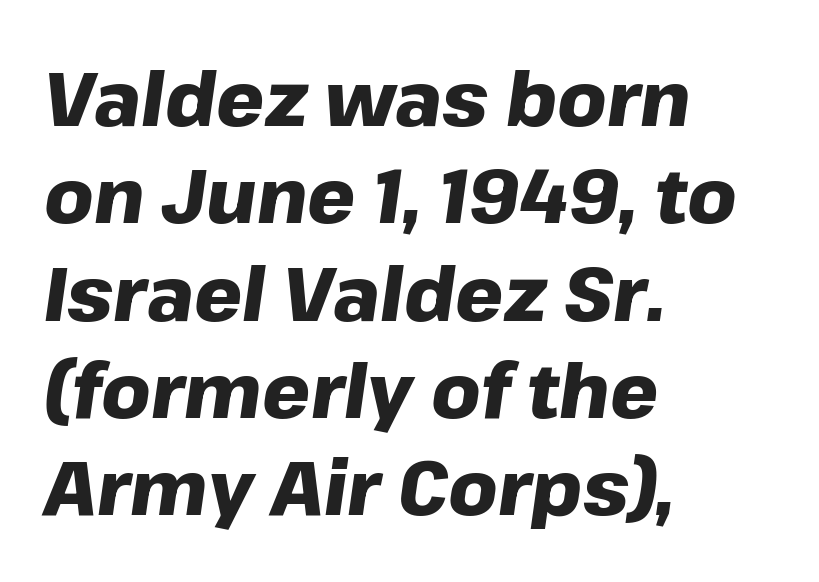
The foot of each line stays bare and open. You could not count columns in this text — the font is proportionally spaced. Each word holds together tightly as a unit, with standard inter-letter gaps. Look at the stroke-to-counter ratio: heavy, a bold.
